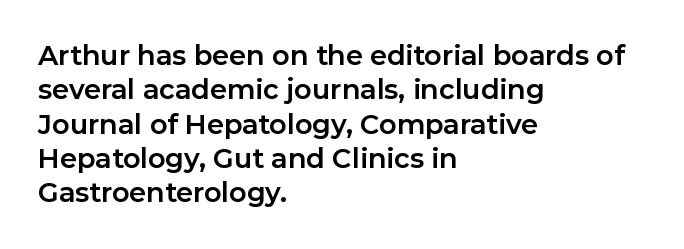
{"italic": "no", "bold": "yes", "underline": "no", "align": "left", "line_spacing": "normal", "line_spacing_ratio": 1.27, "letter_spacing": "normal", "letter_spacing_em": 0.0, "glyph_px": 27}
